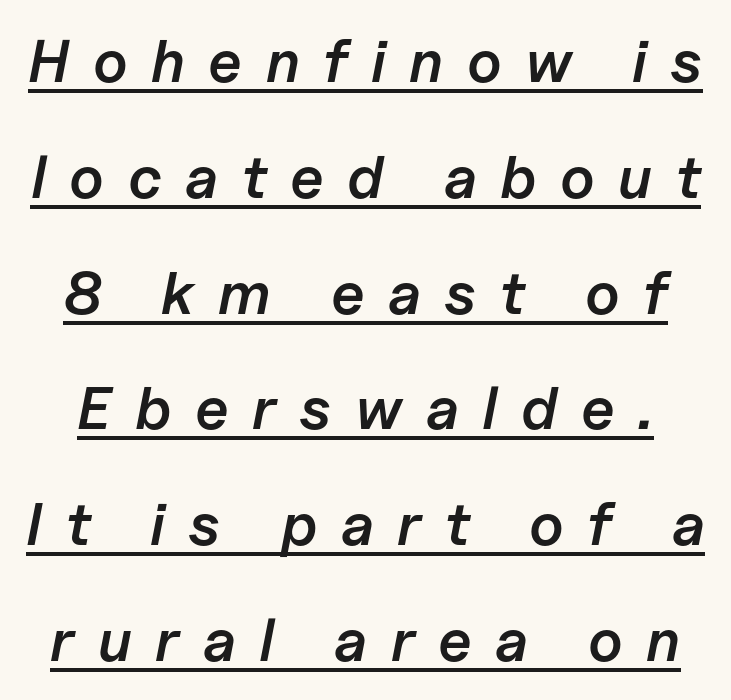
Q: Is the text bold? A: Semi-bold.
Q: Is the text italic (slanted)? A: Yes, it leans right by about 11 degrees.
Q: Is the text underlined? A: Yes.
Q: Is the spacing between letters normal or unusually wide? A: Unusually wide.
Q: Is the spacing between lines tight, normal or loose? A: Loose.
Q: Width (condensed, normal, or wide)? A: Normal.
Q: Stroke contrast? A: Low.
Q: x-height? A: Medium.
Q: Monospaced? A: No.
